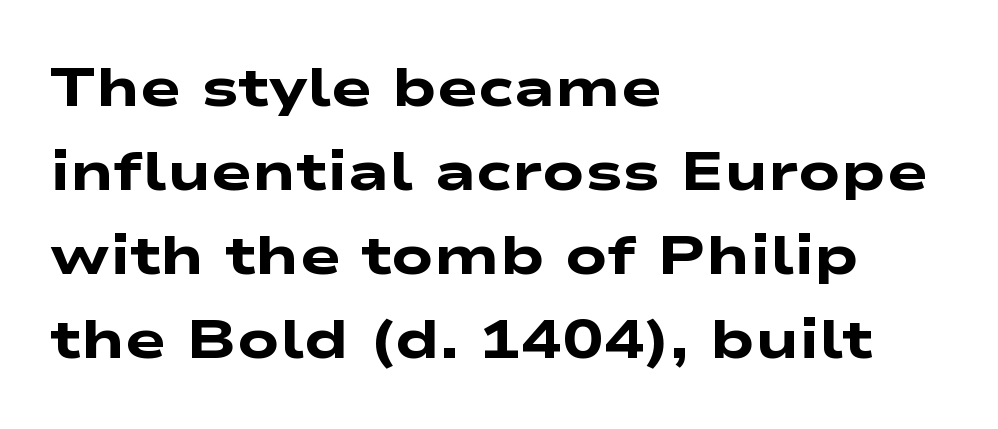
Q: Is the text bold? A: Yes.
Q: Is the typeface a serif or a sans-serif typeface? A: Sans-serif.
Q: Is the text underlined? A: No.
Q: How is the paragraph aligned? A: Left-aligned.
Q: Is the spacing between letters normal or unusually wide? A: Normal.
Q: Is the spacing between lines tight, normal or loose? A: Normal.
Q: Width (condensed, normal, or wide)? A: Wide.
Q: Stroke contrast? A: Low.
Q: x-height? A: Medium.
Q: Monospaced? A: No.
